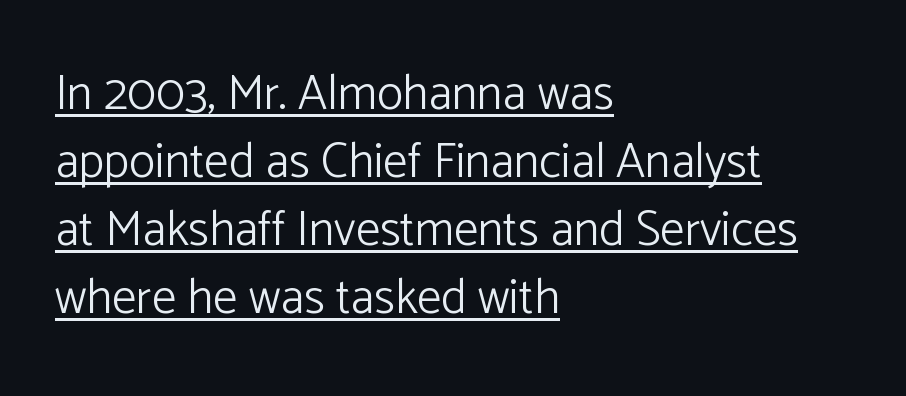
{"serif": "no", "italic": "no", "bold": "no", "weight": "light", "width": "normal", "stroke_contrast": "low", "x_height": "medium", "monospaced": "no", "underline": "yes", "align": "left", "line_spacing": "normal", "line_spacing_ratio": 1.39, "letter_spacing": "normal", "letter_spacing_em": 0.0, "glyph_px": 49}
